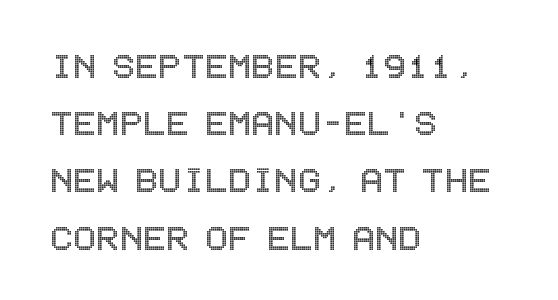
How would I describe the line gaps? Plain and ordinary. The string is rendered with underlining switched off. Nobody touched the tracking dial on this one. This is roman type, the default non-slanted kind.
